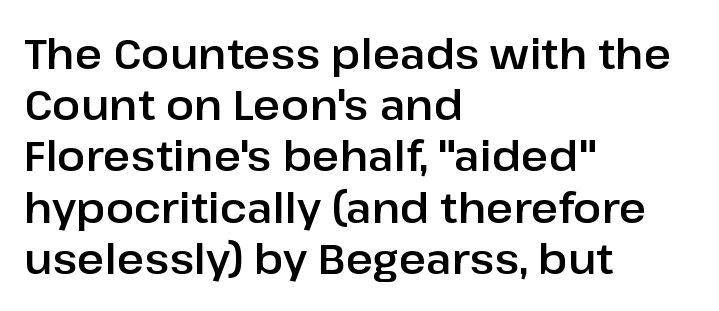
Q: Is the text italic (slanted)? A: No, it is upright.
Q: Is the typeface a serif or a sans-serif typeface? A: Sans-serif.
Q: Is the text underlined? A: No.
Q: How is the paragraph aligned? A: Left-aligned.
Q: Is the spacing between letters normal or unusually wide? A: Normal.
Q: Width (condensed, normal, or wide)? A: Normal.
Q: Stroke contrast? A: Low.
Q: x-height? A: Medium.
Q: Monospaced? A: No.
